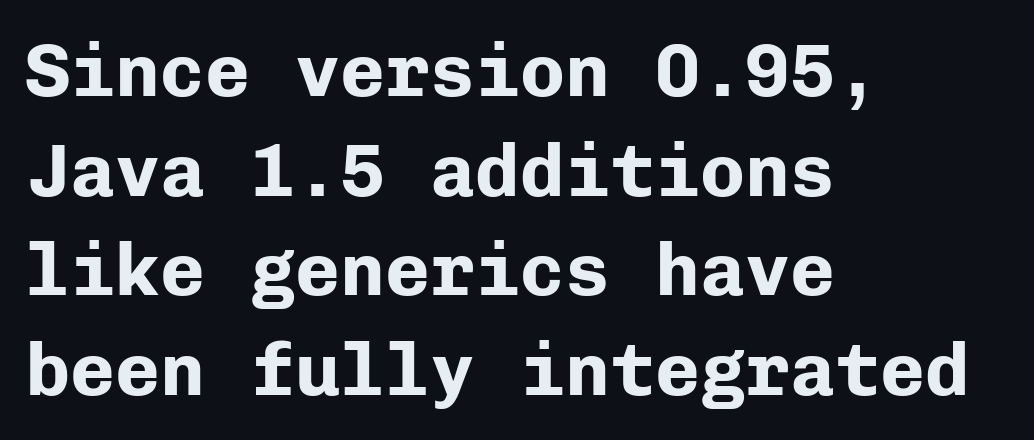
The image shows 75 px bold sans-serif type, upright, monospaced; set left-aligned, normal line spacing (1.33x), normal letter spacing, not underlined; low stroke contrast and a medium x-height.
